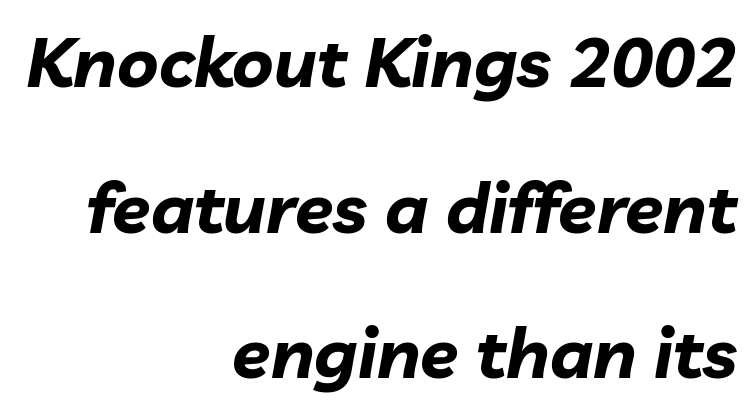
You could not count columns in this text — the font is proportionally spaced. The letters are bold, with thick, heavy strokes. Beneath every word, the page is bare. The lines in this sample share a right terminus and differ only in where they begin. Standard letterfit; no display-style spreading of the glyphs.
